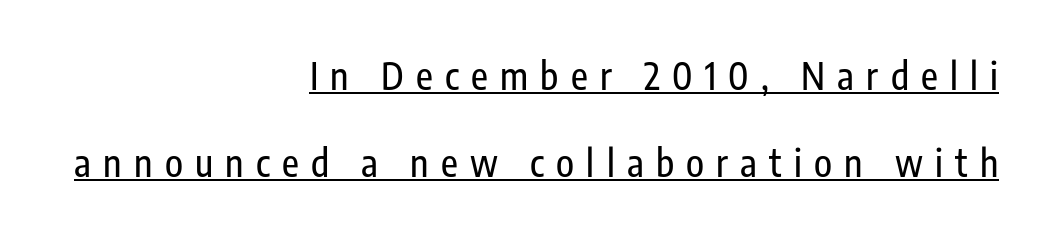
This rendering widens character spacing well past its baseline value. Vertically, the passage feels expansive, rows floating well apart. Do the characters align in a grid? No, the font is proportional. Examine the stroke ends and you'll find no serifs. Decoration check: the copy is underlined. The specimen reads as upright at a glance.
